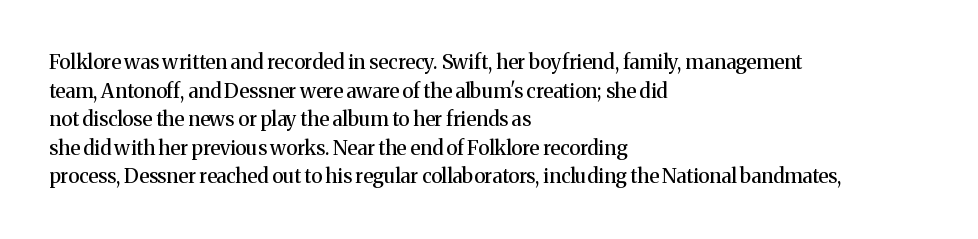
Every character sits straight up, as roman type does. The glyphs are unaccompanied by any horizontal stroke below them. Normally led — the rows are evenly, conventionally spaced. If you drew a ruler down the left edge, every line would touch it. The type is set solid horizontally, with unmodified tracking.
